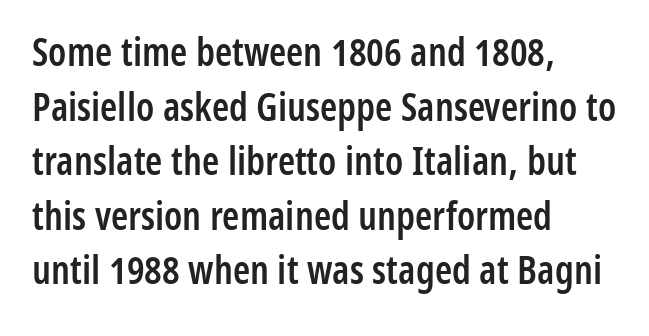
The image shows 39 px semibold, condensed sans-serif type, upright; set left-aligned, normal line spacing (1.4x), normal letter spacing, not underlined; low stroke contrast and a medium x-height.
